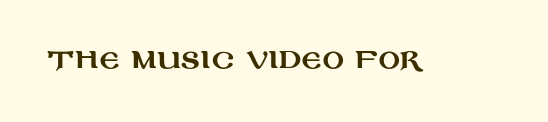
This rendering leaves character spacing at its baseline value. Has an underline been added? It has not. No italicization has been applied; the sample stays upright.
